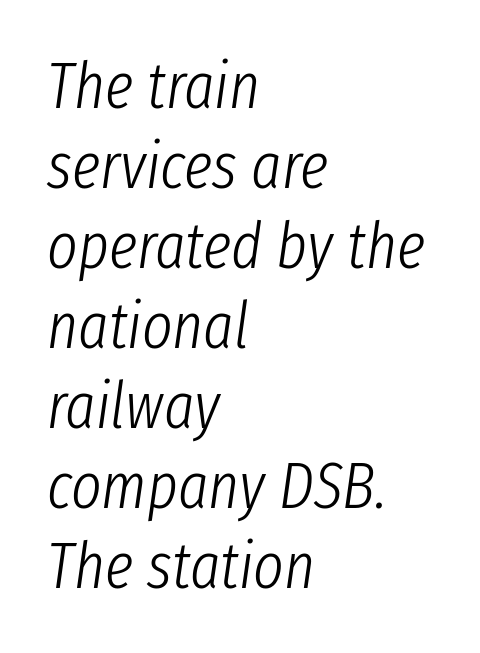
{"italic": "yes", "lean": "right", "slant_degrees": 8, "bold": "no", "weight": "light", "width": "condensed", "stroke_contrast": "low", "x_height": "medium", "monospaced": "no", "underline": "no", "align": "left", "line_spacing_ratio": 1.23, "letter_spacing": "normal", "letter_spacing_em": 0.0, "glyph_px": 65}
